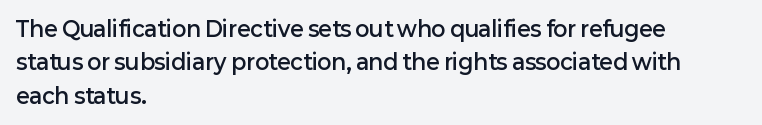
Typographic density is moderately raised because the face is semibold. Letter spacing: default. Vertically, the passage feels balanced, rows spaced as you'd expect. In terms of posture, this sample is upright. These lines stack with their left ends in a neat column.
